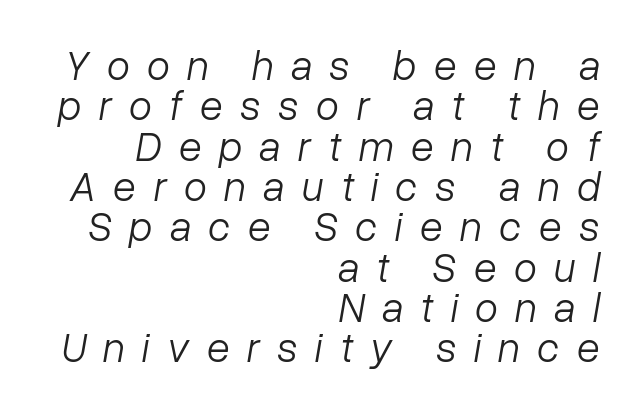
Q: Is the text bold? A: No.
Q: Is the text italic (slanted)? A: Yes, it leans right by about 10 degrees.
Q: Is the text underlined? A: No.
Q: How is the paragraph aligned? A: Right-aligned.
Q: Is the spacing between letters normal or unusually wide? A: Unusually wide.
Q: Is the spacing between lines tight, normal or loose? A: Tight.
Q: Width (condensed, normal, or wide)? A: Normal.
Q: Stroke contrast? A: Low.
Q: x-height? A: Medium.
Q: Monospaced? A: No.
